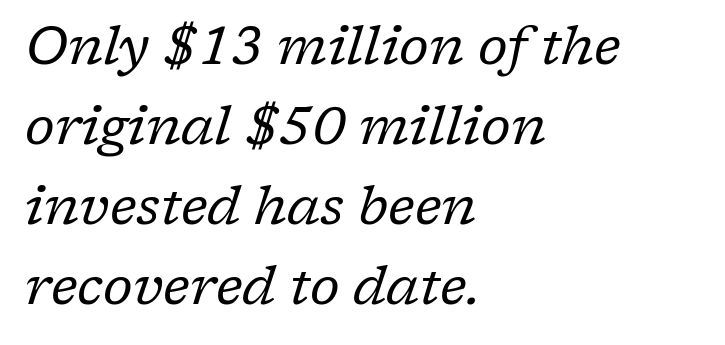
The image shows 53 px regular-weight serif type, italic (leaning right); set left-aligned, normal line spacing (1.51x), normal letter spacing, not underlined; low stroke contrast and a medium x-height.
